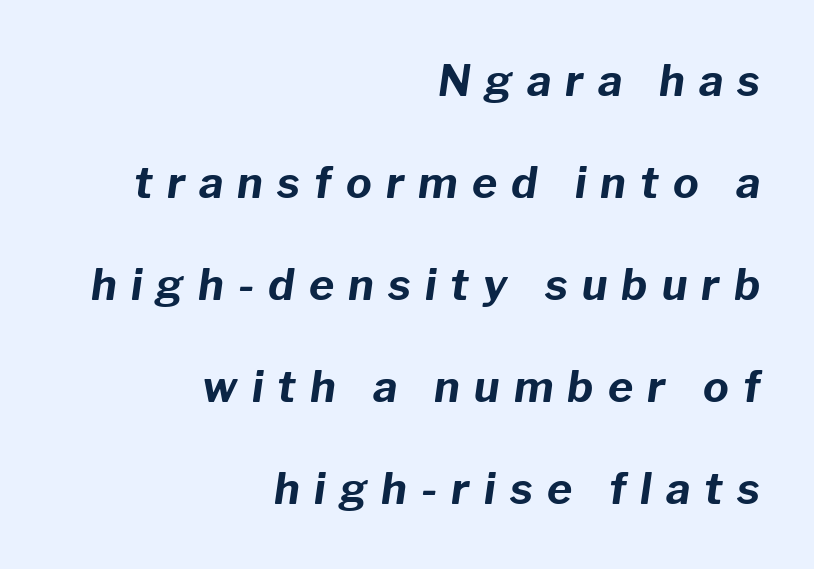
{"italic": "yes", "lean": "right", "slant_degrees": 8, "bold": "yes", "weight": "bold", "width": "normal", "stroke_contrast": "low", "x_height": "medium", "monospaced": "no", "underline": "no", "align": "right", "line_spacing": "loose", "line_spacing_ratio": 2.37, "letter_spacing": "wide", "letter_spacing_em": 0.33, "glyph_px": 43}
